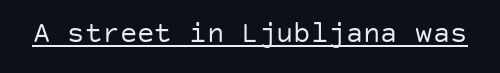
{"serif": "no", "italic": "no", "bold": "no", "weight": "regular", "width": "normal", "stroke_contrast": "low", "x_height": "large", "underline": "yes", "letter_spacing": "normal", "letter_spacing_em": 0.0, "glyph_px": 29}
